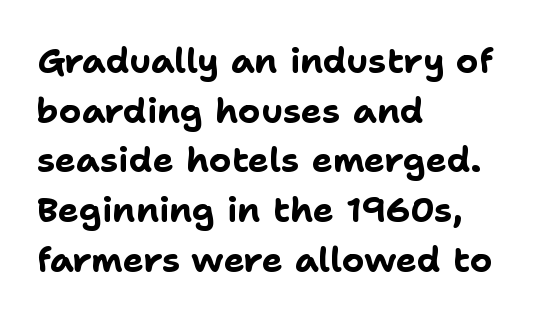
The image shows 35 px bold sans-serif type, upright; set left-aligned, normal line spacing (1.42x), normal letter spacing, not underlined; low stroke contrast and a medium x-height.
